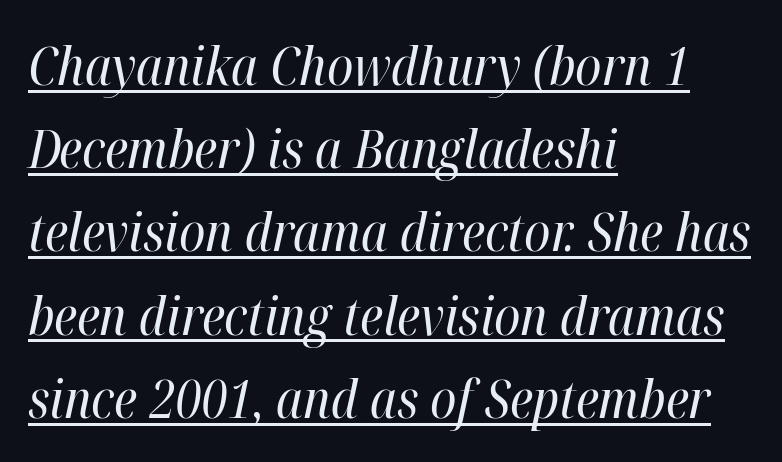
A typesetter would call this proportional, since set widths differ per character. The passage shown has conventional tracking throughout. Leftover space on each line is placed entirely after the last word. Like a heading marked for emphasis, these lines bear an underscore. The rendering uses a moderate line-height, typical for paragraphs.
